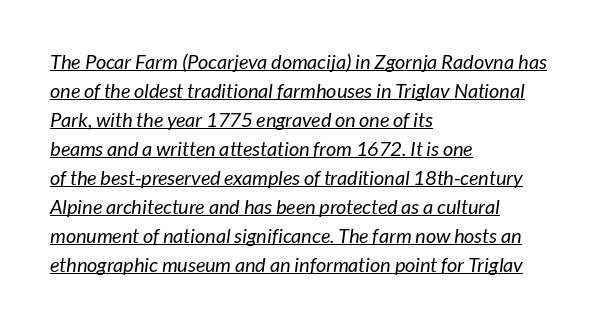
Q: Is the text bold? A: No.
Q: Is the text underlined? A: Yes.
Q: How is the paragraph aligned? A: Left-aligned.
Q: Is the spacing between letters normal or unusually wide? A: Normal.
Q: Is the spacing between lines tight, normal or loose? A: Normal.
